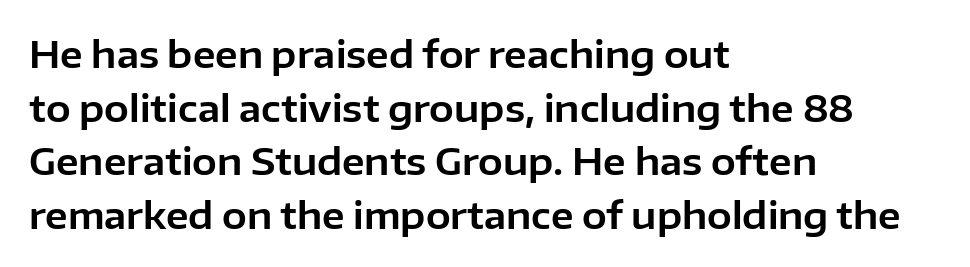
Honestly, the row spacing looks completely unremarkable. These lines are rendered in a variable-pitch font. Nope, not italic — everything's standing straight. Caption: standard tracking, unaltered. Compared with a centered layout, this one pins lines to the left instead. The glyphs in this specimen are sans serif.
